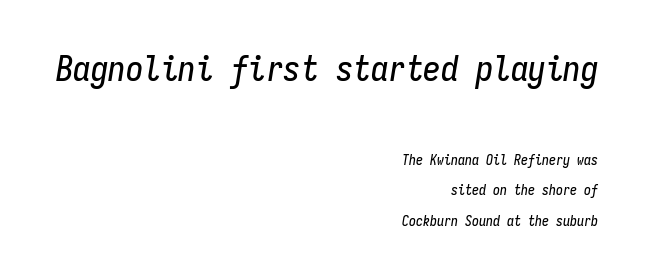
Q: Is the text italic (slanted)? A: Yes, it leans right by about 9 degrees.
Q: Is the text underlined? A: No.
Q: How is the paragraph aligned? A: Right-aligned.
Q: Is the spacing between letters normal or unusually wide? A: Normal.
Q: Is the spacing between lines tight, normal or loose? A: Loose.
Q: Which block of text is set in a larger size, the first (top) or the second (bottom)? A: The first (top) one.
Q: Width (condensed, normal, or wide)? A: Condensed.
Q: Stroke contrast? A: Low.
Q: x-height? A: Medium.
Q: Monospaced? A: Yes.
